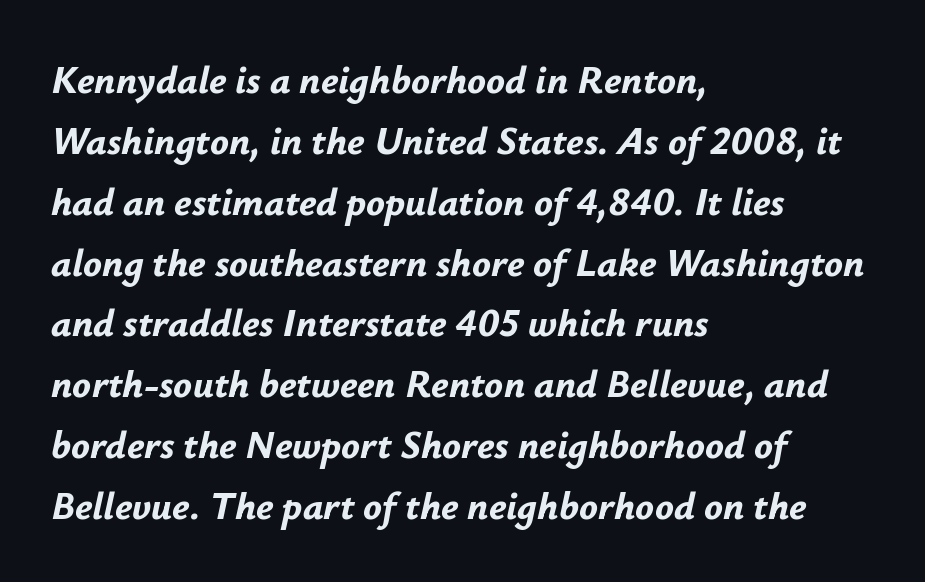
Every row of glyphs begins at an identical x-position on the left. What's the leading like? Ordinary, nothing unusual. The face used here is proportionally spaced, like ordinary book or web type. Just letters on the line, the space beneath them empty.
